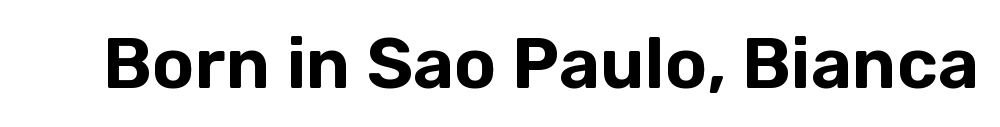
The image shows 71 px sans-serif type, upright; set normal letter spacing, not underlined; low stroke contrast and a medium x-height.
